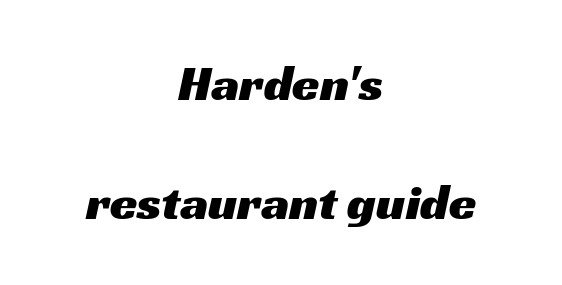
{"serif": "no", "width": "wide", "stroke_contrast": "medium", "x_height": "medium", "monospaced": "no", "underline": "no", "align": "center", "line_spacing": "loose", "line_spacing_ratio": 2.38, "letter_spacing": "normal", "letter_spacing_em": 0.0, "glyph_px": 50}
